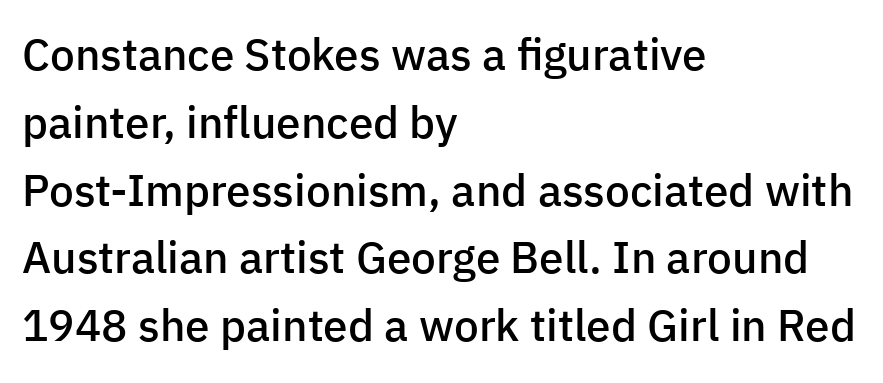
The image shows 44 px semibold sans-serif type, upright; set left-aligned, normal line spacing (1.54x), normal letter spacing, not underlined; low stroke contrast and a medium x-height.
